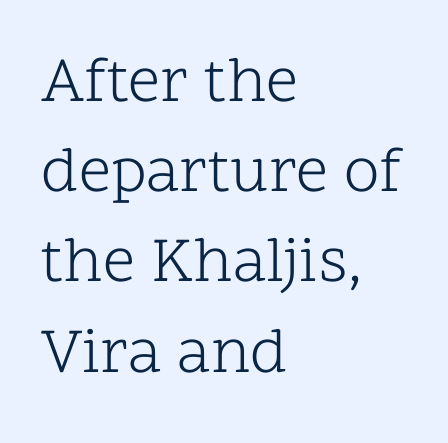
The letters advance in unequal steps, a hallmark of proportional type. In terms of letterspacing, this is plain default setting. Unlike italic type, these characters show no tilt at all. Teacher's note: observe the even left margin — that is flush-left alignment. Regarding serifs, this sample has them. A bare baseline throughout the passage.
